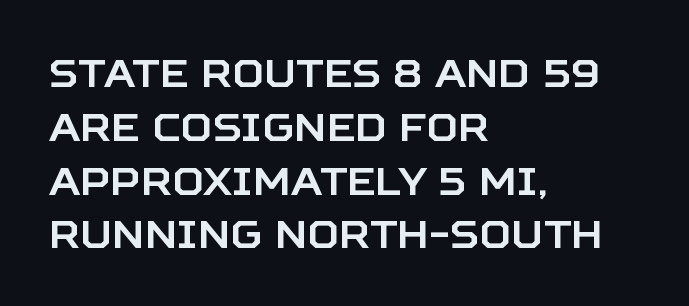
Q: Is the text italic (slanted)? A: No, it is upright.
Q: Is the typeface a serif or a sans-serif typeface? A: Sans-serif.
Q: Is the text underlined? A: No.
Q: How is the paragraph aligned? A: Left-aligned.
Q: Is the spacing between letters normal or unusually wide? A: Normal.
Q: Is the spacing between lines tight, normal or loose? A: Normal.
Q: Width (condensed, normal, or wide)? A: Normal.
Q: Stroke contrast? A: Low.
Q: x-height? A: Large.
Q: Monospaced? A: No.
